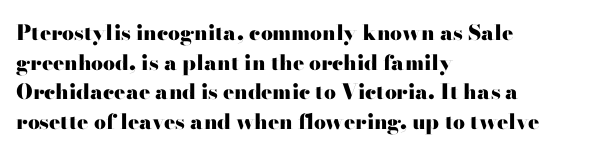
The vertical gap from one line to the next is medium. Beneath every word, the page is bare. Nothing unusual about the tracking: characters are spaced as the font intends. Its strokes are broad and dark, the hallmark of bold type. This sample uses an upright cut, with every glyph sitting square on the baseline. If you drew a ruler down the left edge, every line would touch it.
